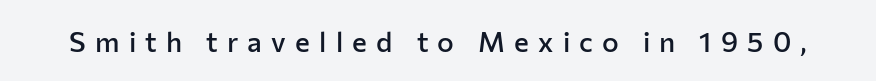
{"serif": "no", "italic": "no", "bold": "semi", "weight": "semibold", "width": "normal", "stroke_contrast": "low", "x_height": "medium", "monospaced": "no", "underline": "no", "letter_spacing": "wide", "letter_spacing_em": 0.33, "glyph_px": 28}
